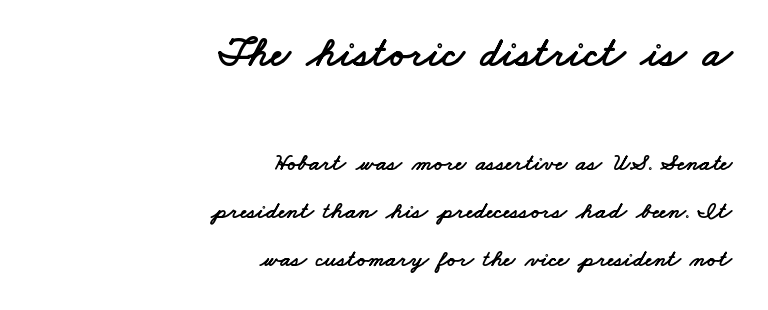
Q: Is the typeface a serif or a sans-serif typeface? A: Sans-serif.
Q: Is the text underlined? A: No.
Q: How is the paragraph aligned? A: Right-aligned.
Q: Is the spacing between letters normal or unusually wide? A: Normal.
Q: Is the spacing between lines tight, normal or loose? A: Loose.
Q: Which block of text is set in a larger size, the first (top) or the second (bottom)? A: The first (top) one.
Q: Width (condensed, normal, or wide)? A: Wide.
Q: Stroke contrast? A: Low.
Q: x-height? A: Small.
Q: Monospaced? A: No.
